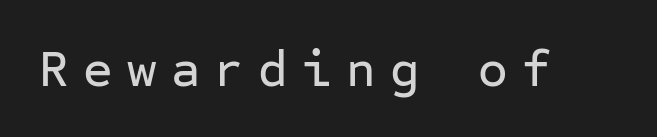
{"serif": "no", "italic": "no", "width": "normal", "stroke_contrast": "low", "x_height": "medium", "monospaced": "yes", "underline": "no", "letter_spacing": "wide", "letter_spacing_em": 0.28, "glyph_px": 51}
